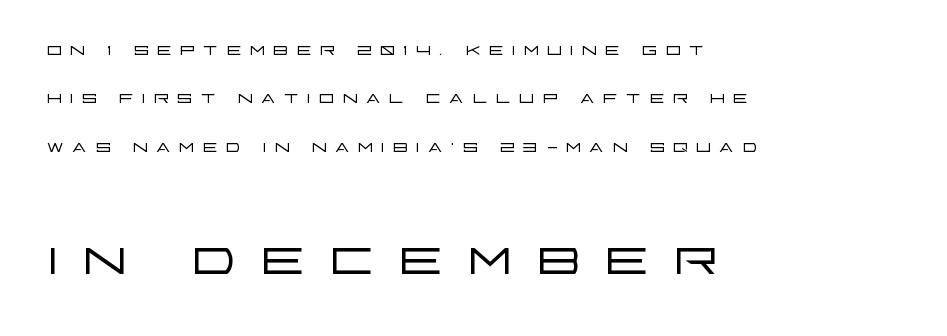
Q: Is the text bold? A: No.
Q: Is the text italic (slanted)? A: No, it is upright.
Q: Is the typeface a serif or a sans-serif typeface? A: Sans-serif.
Q: Is the text underlined? A: No.
Q: How is the paragraph aligned? A: Left-aligned.
Q: Is the spacing between letters normal or unusually wide? A: Unusually wide.
Q: Is the spacing between lines tight, normal or loose? A: Loose.
Q: Which block of text is set in a larger size, the first (top) or the second (bottom)? A: The second (bottom) one.
Q: Width (condensed, normal, or wide)? A: Wide.
Q: Stroke contrast? A: Low.
Q: x-height? A: Large.
Q: Monospaced? A: No.
